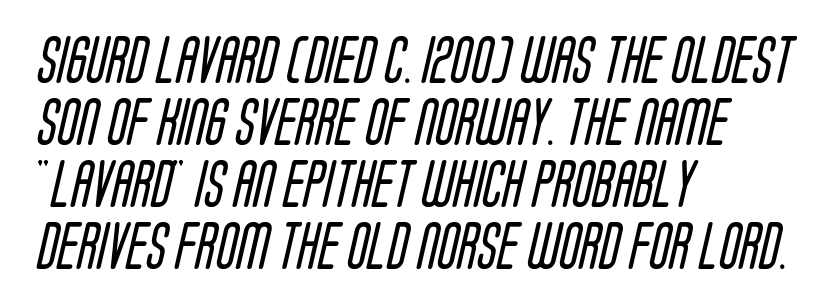
Look at the bottom of the vertical strokes: they stop flat, with no serifs. In terms of letterspacing, this is plain default setting. Note the varied advance widths — an 'i' is clearly narrower than an 'm'. Does the leading feel generous? No, just average. Lines of text with bare space underneath. The rag falls on the right side of this text block.
